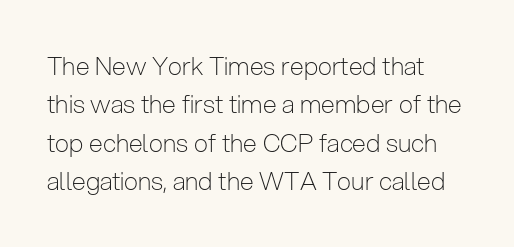
Q: Is the text bold? A: No.
Q: Is the text italic (slanted)? A: No, it is upright.
Q: Is the text underlined? A: No.
Q: How is the paragraph aligned? A: Left-aligned.
Q: Is the spacing between letters normal or unusually wide? A: Normal.
Q: Is the spacing between lines tight, normal or loose? A: Normal.
